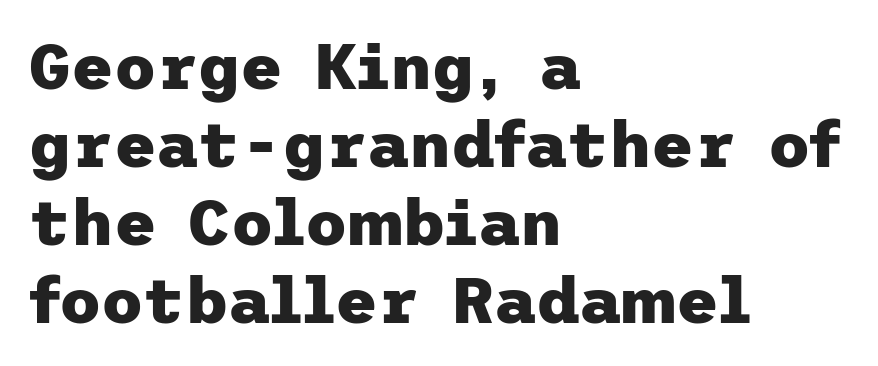
{"serif": "no", "italic": "no", "bold": "yes", "weight": "heavy", "width": "normal", "stroke_contrast": "low", "x_height": "medium", "underline": "no", "align": "left", "line_spacing_ratio": 1.2, "letter_spacing": "normal", "letter_spacing_em": 0.0, "glyph_px": 65}
